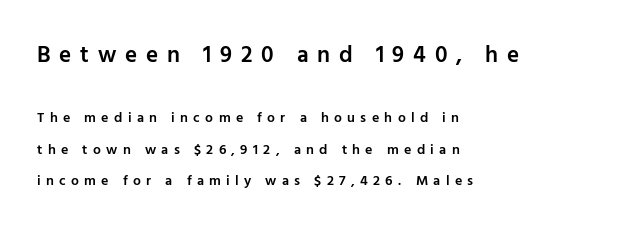
{"italic": "no", "bold": "semi", "underline": "no", "align": "left", "line_spacing": "loose", "line_spacing_ratio": 2.25, "letter_spacing": "wide", "letter_spacing_em": 0.38, "larger_block": "first", "size_ratio": 1.64, "glyph_px": 23}
